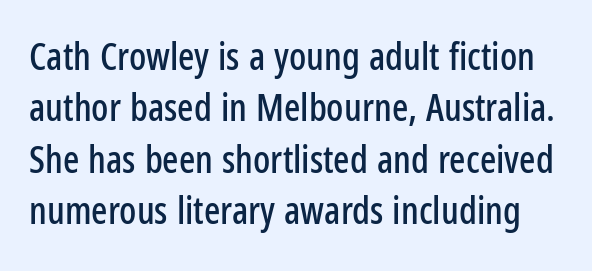
The image shows 38 px condensed sans-serif type, upright; set normal line spacing (1.35x), normal letter spacing, not underlined; low stroke contrast and a medium x-height.
